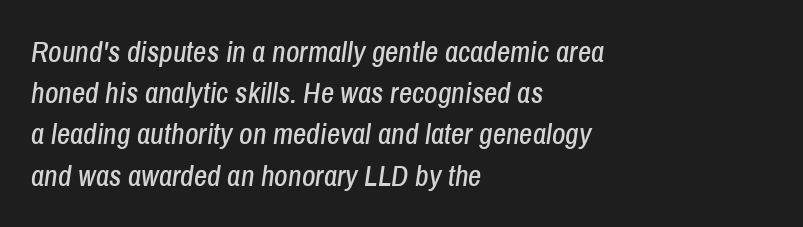
Q: Is the text italic (slanted)? A: Yes, it leans right by about 8 degrees.
Q: Is the text underlined? A: No.
Q: How is the paragraph aligned? A: Left-aligned.
Q: Is the spacing between letters normal or unusually wide? A: Normal.
Q: Is the spacing between lines tight, normal or loose? A: Normal.
Q: Width (condensed, normal, or wide)? A: Condensed.
Q: Stroke contrast? A: Low.
Q: x-height? A: Medium.
Q: Monospaced? A: No.
